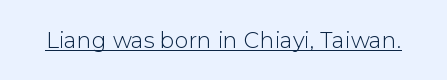
{"italic": "no", "bold": "no", "underline": "yes", "letter_spacing": "normal", "letter_spacing_em": 0.0, "glyph_px": 22}
